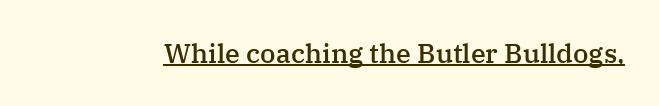
{"italic": "no", "bold": "semi", "underline": "yes", "letter_spacing": "normal", "letter_spacing_em": 0.0, "glyph_px": 27}
